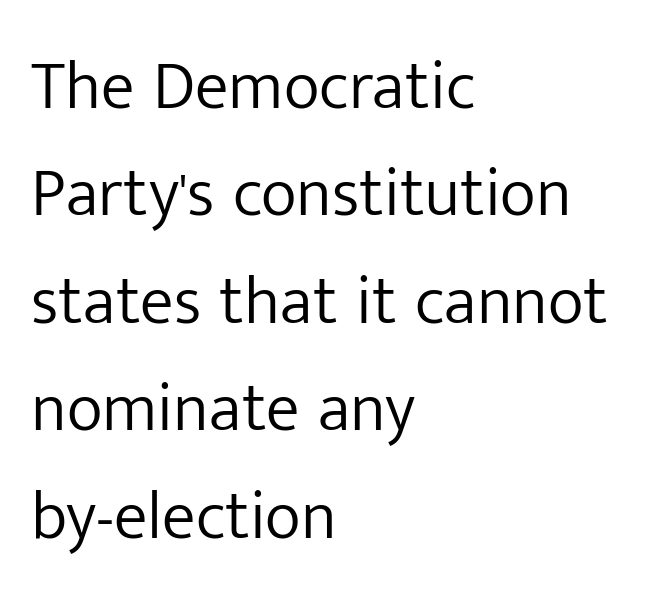
{"serif": "no", "italic": "no", "bold": "no", "weight": "light", "width": "normal", "stroke_contrast": "low", "x_height": "medium", "monospaced": "no", "underline": "no", "align": "left", "line_spacing": "normal", "line_spacing_ratio": 1.58, "letter_spacing": "normal", "letter_spacing_em": 0.0, "glyph_px": 68}
